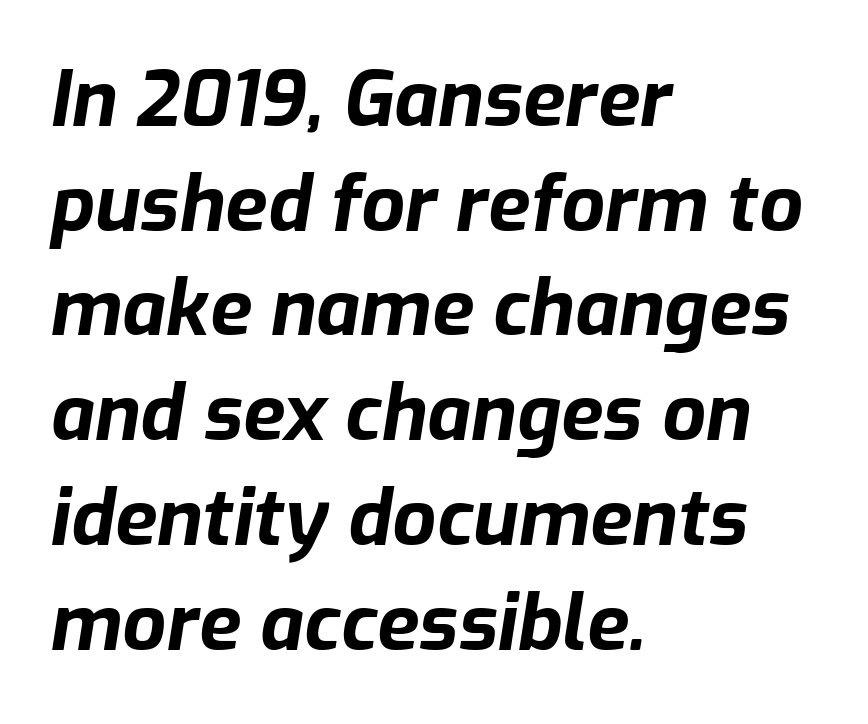
The image shows 77 px bold type, italic (leaning right); set left-aligned, normal line spacing (1.36x), normal letter spacing, not underlined; low stroke contrast and a medium x-height.
